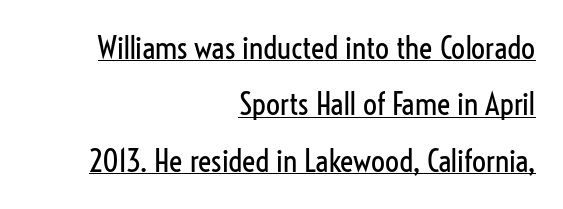
The image shows 31 px regular-weight, condensed sans-serif type, upright; set right-aligned, line spacing 1.82x, normal letter spacing, underlined; low stroke contrast and a medium x-height.
